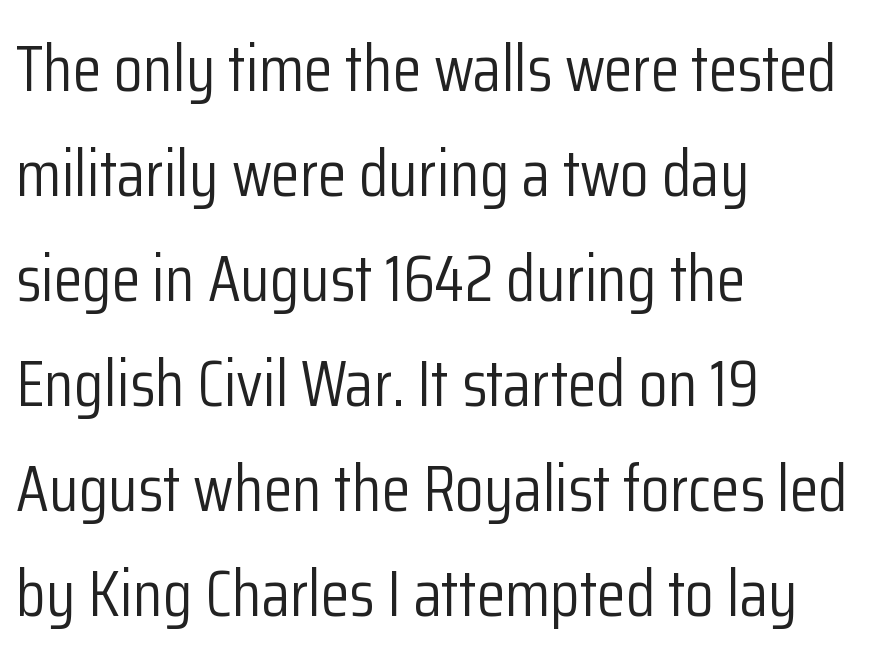
{"serif": "no", "italic": "no", "bold": "no", "weight": "light", "width": "condensed", "stroke_contrast": "low", "x_height": "medium", "monospaced": "no", "underline": "no", "align": "left", "line_spacing": "normal", "line_spacing_ratio": 1.59, "letter_spacing": "normal", "letter_spacing_em": 0.0, "glyph_px": 66}
